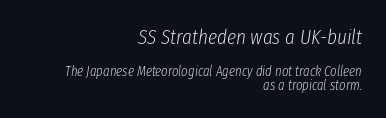
The image shows 21 px text type, italic (leaning right); set right-aligned, tight line spacing (1.0x), normal letter spacing, not underlined; the first (top) block is 1.5x larger.
